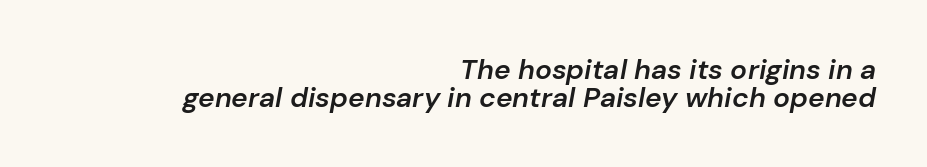
Q: Is the text bold? A: Semi-bold.
Q: Is the text italic (slanted)? A: Yes, it leans right by about 10 degrees.
Q: Is the text underlined? A: No.
Q: How is the paragraph aligned? A: Right-aligned.
Q: Is the spacing between letters normal or unusually wide? A: Normal.
Q: Is the spacing between lines tight, normal or loose? A: Tight.
Q: Width (condensed, normal, or wide)? A: Normal.
Q: Stroke contrast? A: Low.
Q: x-height? A: Medium.
Q: Monospaced? A: No.
